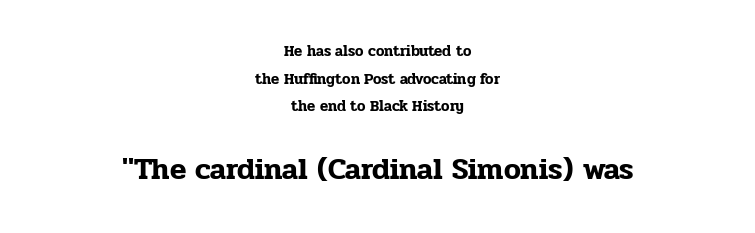
The image shows 30 px serif type, upright; set centered, line spacing 1.85x, normal letter spacing, not underlined; the second (bottom) block is 2.0x larger; low stroke contrast and a medium x-height.
